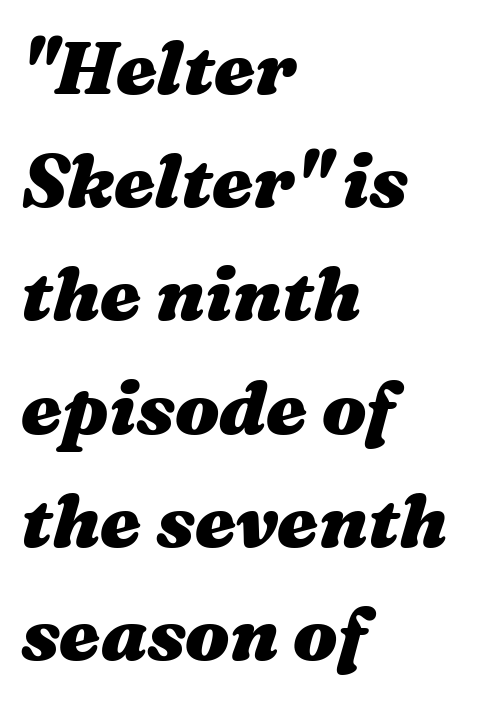
The image shows 74 px heavy, wide type, italic (leaning right); set left-aligned, normal line spacing (1.53x), normal letter spacing, not underlined; medium stroke contrast and a medium x-height.
